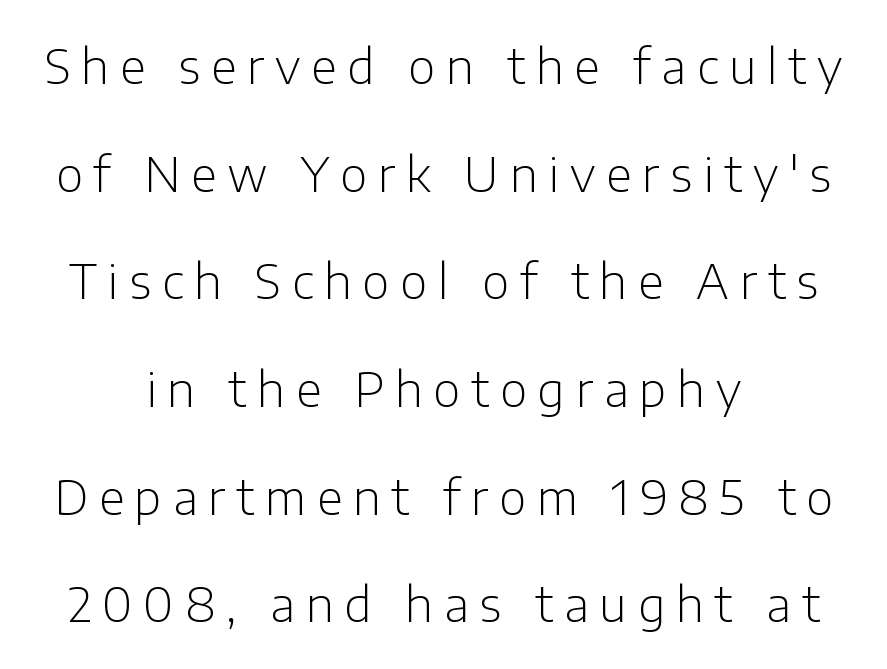
{"serif": "no", "italic": "no", "bold": "no", "weight": "light", "width": "normal", "stroke_contrast": "low", "x_height": "medium", "monospaced": "no", "underline": "no", "align": "center", "line_spacing": "loose", "line_spacing_ratio": 2.29, "letter_spacing": "wide", "letter_spacing_em": 0.23, "glyph_px": 47}
